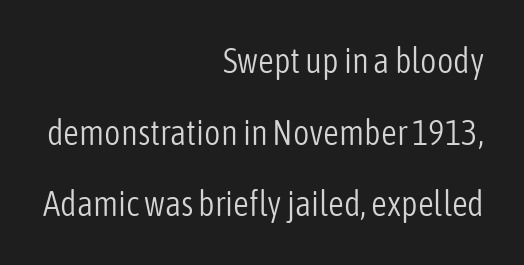
Q: Is the text bold? A: No.
Q: Is the text italic (slanted)? A: No, it is upright.
Q: Is the typeface a serif or a sans-serif typeface? A: Sans-serif.
Q: Is the text underlined? A: No.
Q: How is the paragraph aligned? A: Right-aligned.
Q: Is the spacing between letters normal or unusually wide? A: Normal.
Q: Is the spacing between lines tight, normal or loose? A: Loose.
Q: Width (condensed, normal, or wide)? A: Condensed.
Q: Stroke contrast? A: Low.
Q: x-height? A: Medium.
Q: Monospaced? A: No.
